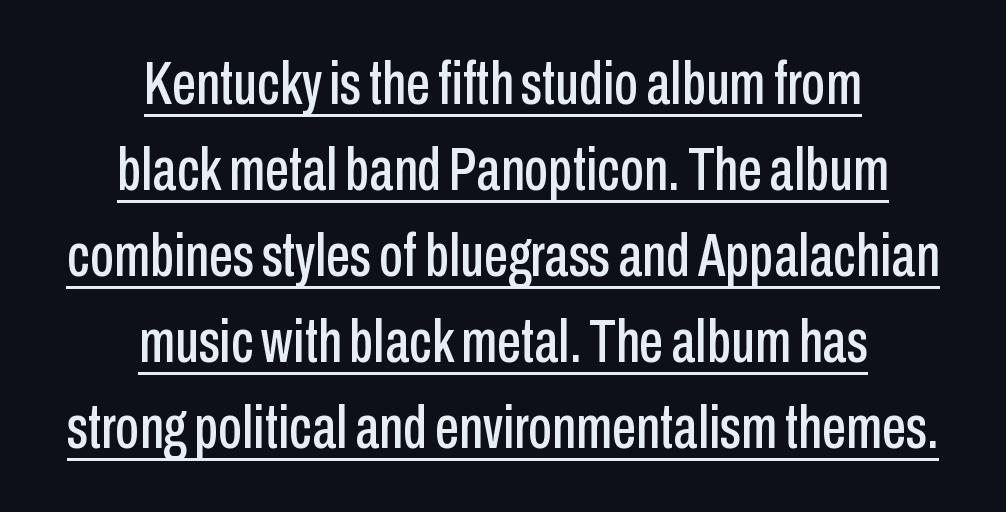
This sample has the flowing, uneven cadence of proportional lettering. Both edges are ragged and mirror each other, which tells us the setting is centered. These lines are composed in type without serifs. The axis of the letterforms is exactly vertical. A rule runs beneath these lines of type.
